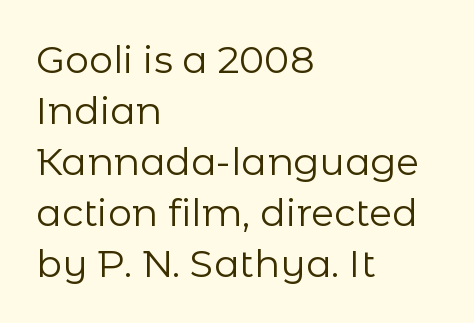
Rule under the text: the space is simply empty. Standard letterfit; no display-style spreading of the glyphs. To sum up the face: it is a sans, with no serifs. A typesetter would call this proportional, since set widths differ per character.
